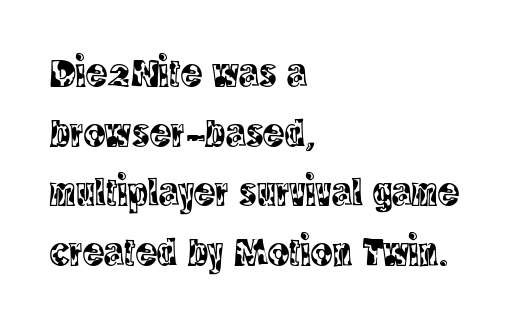
Evenly set lines give the paragraph a standard silhouette. The space beneath each line is pristine and unruled. Do the characters align in a grid? No, the font is proportional. The type sits square on the baseline with zero lean. Where is the straight margin? On the left. The type is set solid horizontally, with unmodified tracking.
